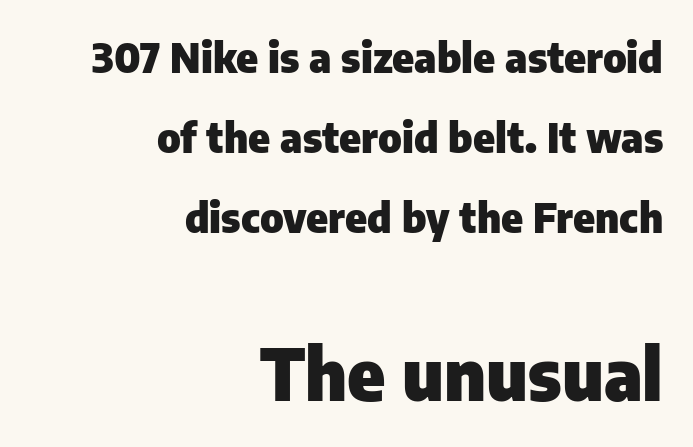
{"serif": "no", "italic": "no", "bold": "yes", "weight": "heavy", "width": "normal", "stroke_contrast": "low", "x_height": "medium", "monospaced": "no", "underline": "no", "align": "right", "line_spacing": "loose", "line_spacing_ratio": 1.95, "letter_spacing": "normal", "letter_spacing_em": 0.0, "larger_block": "second", "size_ratio": 1.73, "glyph_px": 71}
